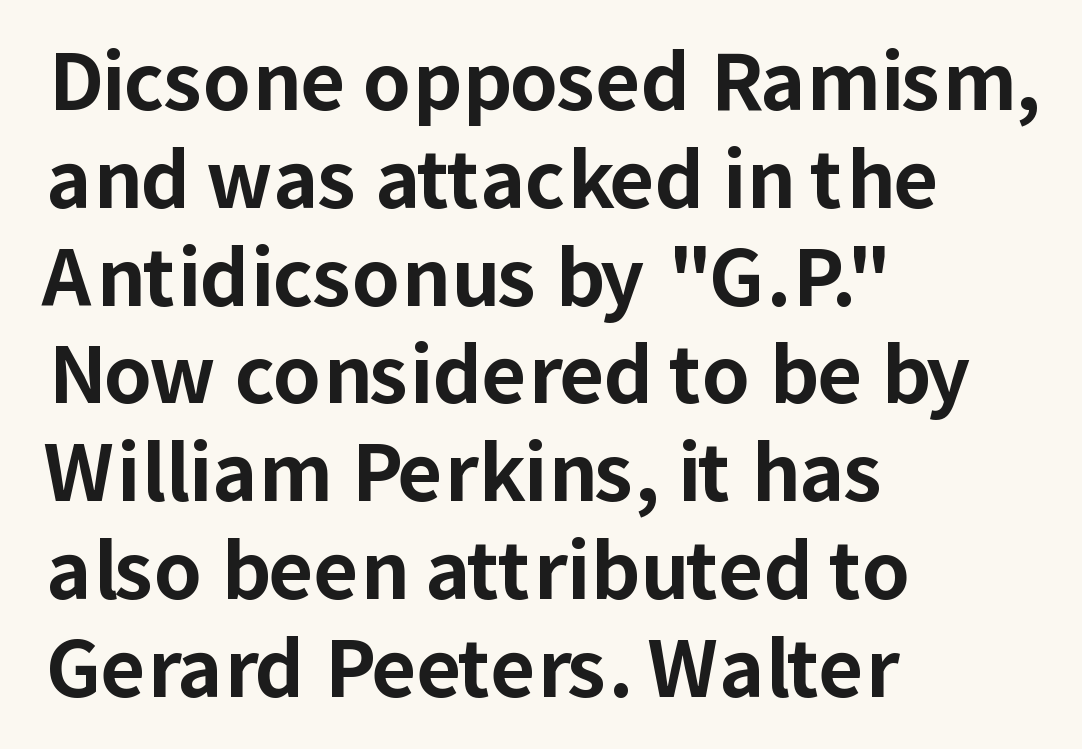
The image shows 77 px bold sans-serif type, upright; set left-aligned, normal line spacing (1.27x), normal letter spacing, not underlined; low stroke contrast and a medium x-height.
